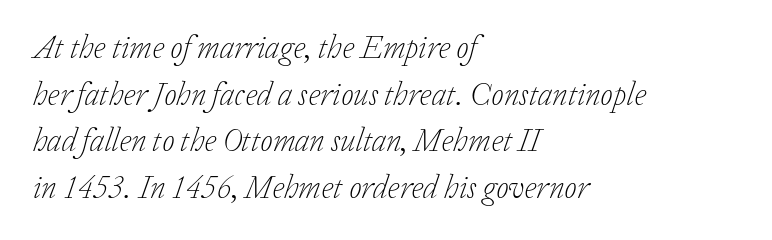
The image shows 32 px light serif type, italic (leaning right); set left-aligned, normal line spacing (1.46x), normal letter spacing, not underlined; low stroke contrast and a medium x-height.
